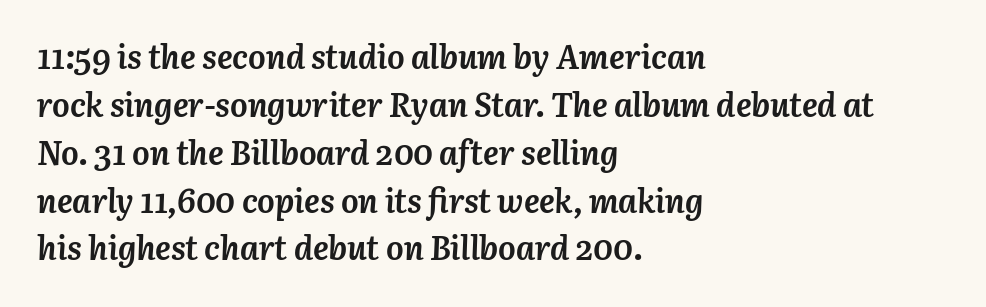
The image shows 33 px semibold type, italic (leaning right); set left-aligned, normal line spacing (1.45x), normal letter spacing, not underlined; medium stroke contrast and a medium x-height.
